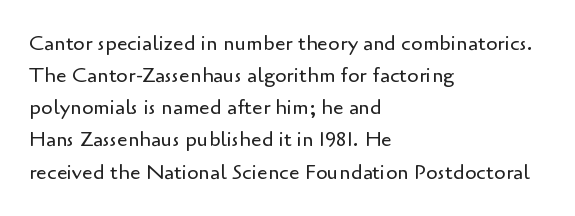
The image shows 21 px text type, upright; set left-aligned, normal line spacing (1.53x), normal letter spacing, not underlined.
